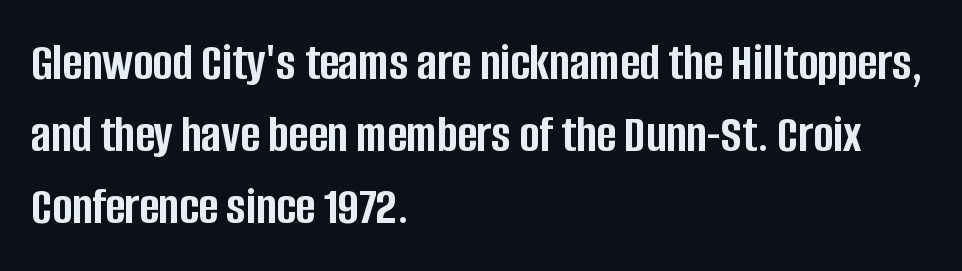
How heavy is the stroke? Heavy — this is a bold. Underline: absent. Reading down the block, your eye returns to a fixed left position each line. This sample uses an upright cut, with every glyph sitting square on the baseline. Note the varied advance widths — an 'i' is clearly narrower than an 'm'. Students, note that the glyphs here touch the page at normal intervals.
